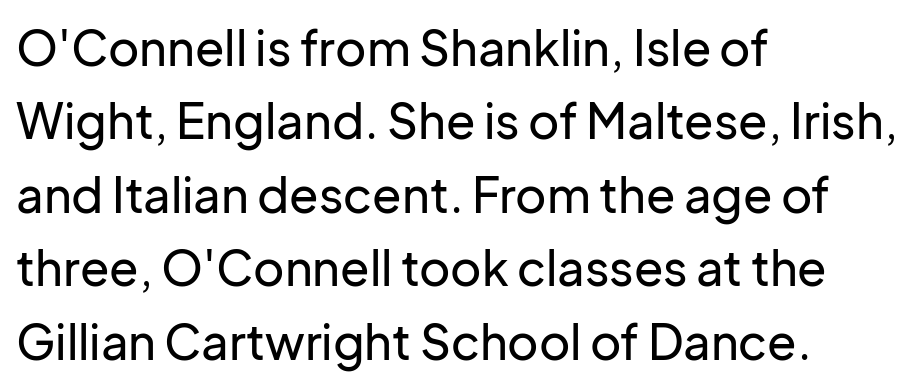
Q: Is the text italic (slanted)? A: No, it is upright.
Q: Is the typeface a serif or a sans-serif typeface? A: Sans-serif.
Q: Is the text underlined? A: No.
Q: How is the paragraph aligned? A: Left-aligned.
Q: Is the spacing between letters normal or unusually wide? A: Normal.
Q: Is the spacing between lines tight, normal or loose? A: Normal.
Q: Width (condensed, normal, or wide)? A: Normal.
Q: Stroke contrast? A: Low.
Q: x-height? A: Medium.
Q: Monospaced? A: No.
